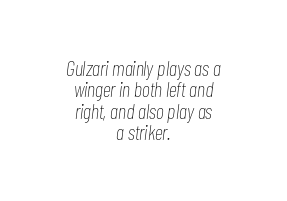
This sample uses an oblique cut, with every glyph tilted off the vertical. Words appear dense and cohesive because spacing is normal. Stems here are at most as thick as an everyday book face. The rendering positions every line midway between the sides. The designer dialed line spacing down below the default.
